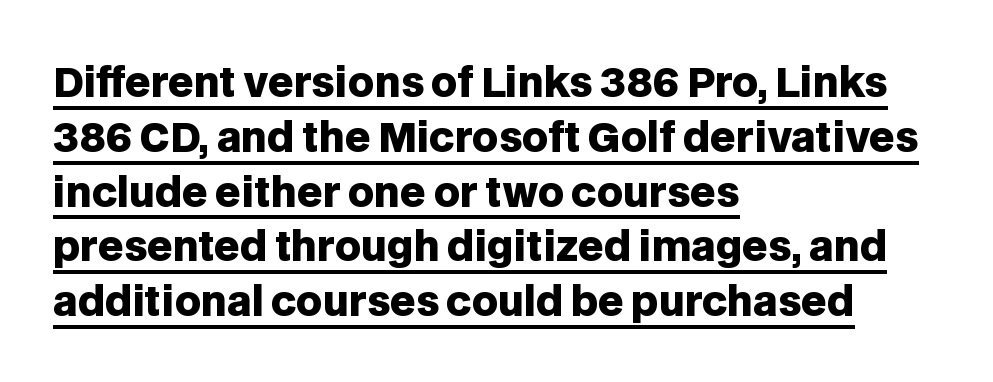
Inter-character spacing is left at the font's built-in metrics. What kind of face is this? One without serifs — a sans. Casual observation: everything's shoved over to the left. This is the regular roman posture of the typeface. The sample's only ornament is a line tracing under the words. Summary of weight: heavy, a full bold.
